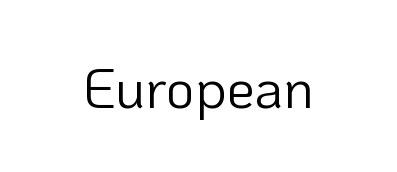
Each letter keeps its own natural width here, so spacing adapts to shape. Type style note: lacks serifs. Designer's note — italics off, roman on. This rendering leaves character spacing at its baseline value. The letters look calm and open, with moderate or lighter stems.
